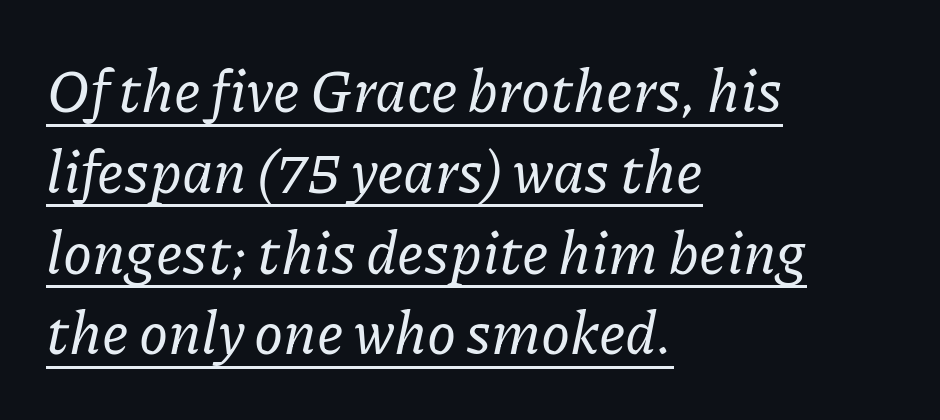
The image shows 59 px serif type, italic (leaning right); set left-aligned, normal line spacing (1.37x), normal letter spacing, underlined; low stroke contrast and a medium x-height.
